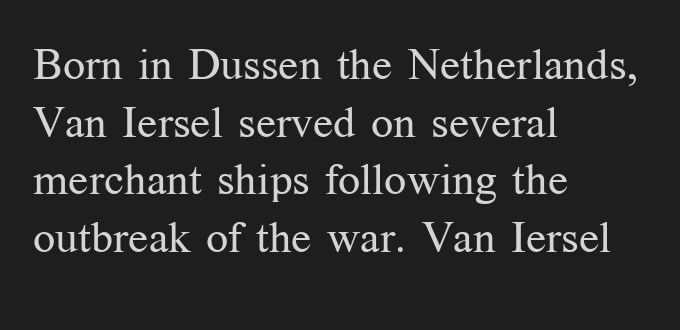
The image shows 44 px regular-weight serif type, upright; set left-aligned, normal line spacing (1.31x), normal letter spacing, not underlined; medium stroke contrast and a medium x-height.
